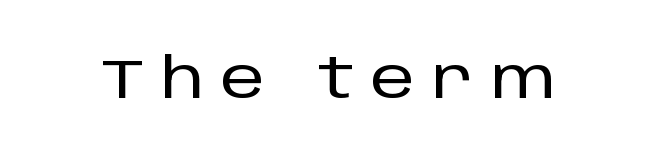
Q: Is the text italic (slanted)? A: No, it is upright.
Q: Is the typeface a serif or a sans-serif typeface? A: Sans-serif.
Q: Is the text underlined? A: No.
Q: Is the spacing between letters normal or unusually wide? A: Unusually wide.
Q: Width (condensed, normal, or wide)? A: Normal.
Q: Stroke contrast? A: Low.
Q: x-height? A: Large.
Q: Monospaced? A: No.
